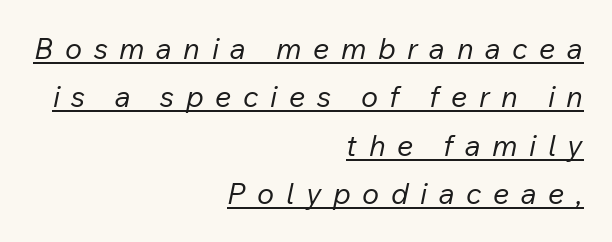
Q: Is the text bold? A: No.
Q: Is the text italic (slanted)? A: Yes, it leans right by about 12 degrees.
Q: Is the text underlined? A: Yes.
Q: How is the paragraph aligned? A: Right-aligned.
Q: Is the spacing between letters normal or unusually wide? A: Unusually wide.
Q: Is the spacing between lines tight, normal or loose? A: Normal.
Q: Width (condensed, normal, or wide)? A: Normal.
Q: Stroke contrast? A: Low.
Q: x-height? A: Medium.
Q: Monospaced? A: No.
